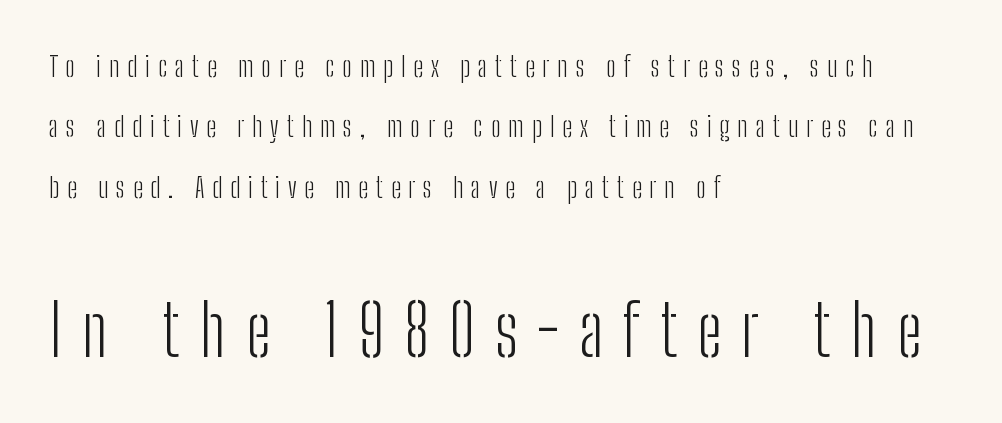
The lettering holds an erect, upright posture throughout. Note: smaller setting up top, larger setting below. Reading down the block, your eye returns to a fixed left position each line. Rule under the text: the space is simply empty.
